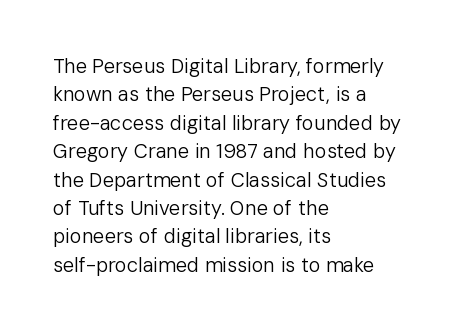
{"italic": "no", "bold": "no", "underline": "no", "align": "left", "line_spacing": "normal", "line_spacing_ratio": 1.42, "letter_spacing": "normal", "letter_spacing_em": 0.0, "glyph_px": 20}
